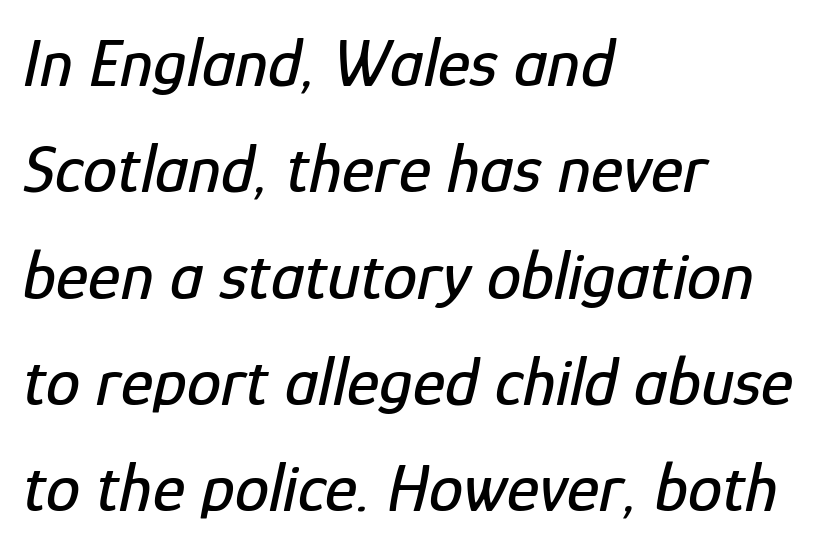
The rendering uses natural spacing where letterforms have individual widths. Yep, that's italic — everything's leaning. Observe the ordinary spacing: letters are neighbours, not strangers. Interline gaps are of average width in this sample.
